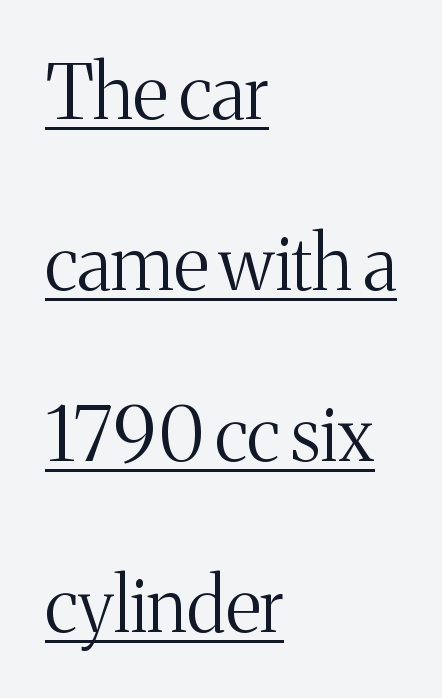
The image shows 75 px light serif type, upright; set left-aligned, loose line spacing (2.28x), normal letter spacing, underlined; medium stroke contrast and a medium x-height.
